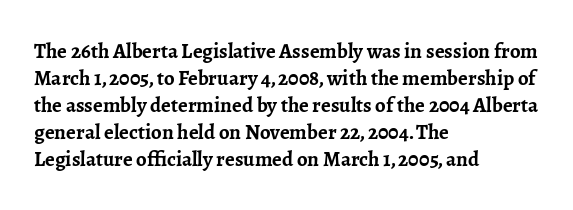
Which margin do the lines hug? The left one — the right edge is uneven. The foot of each line stays bare and open. Strokes here are thick enough to call this a true bold. Does the lettering tilt? It doesn't — this is upright. You could call the tracking neutral — neither tight nor loose. Interline gaps are of average width in this sample.
